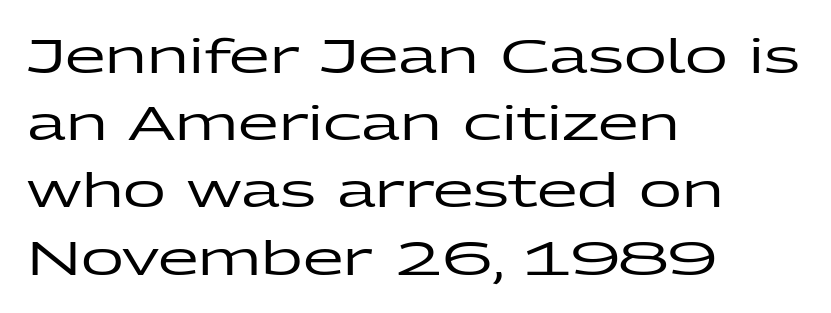
The image shows 47 px wide sans-serif type, upright; set left-aligned, normal line spacing (1.43x), normal letter spacing, not underlined; low stroke contrast and a medium x-height.
